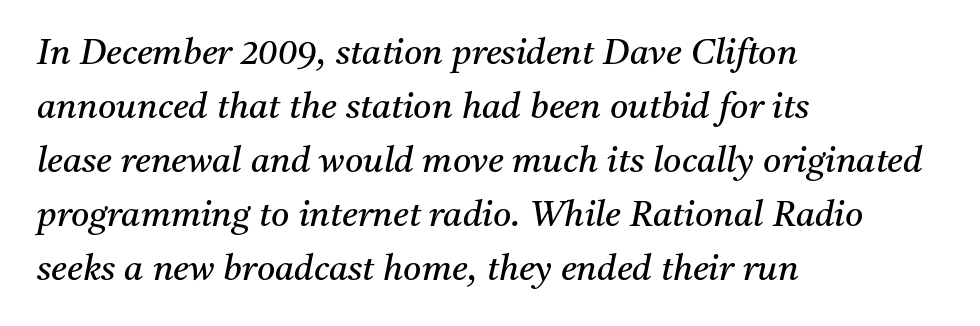
{"serif": "yes", "italic": "yes", "lean": "right", "slant_degrees": 11, "bold": "no", "weight": "regular", "width": "normal", "stroke_contrast": "medium", "x_height": "medium", "monospaced": "no", "underline": "no", "align": "left", "line_spacing": "normal", "line_spacing_ratio": 1.54, "letter_spacing": "normal", "letter_spacing_em": 0.0, "glyph_px": 35}
